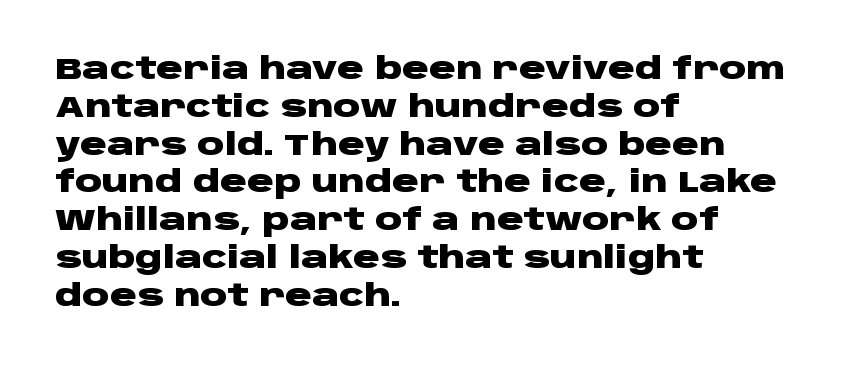
Q: Is the text bold? A: Yes.
Q: Is the text italic (slanted)? A: No, it is upright.
Q: Is the typeface a serif or a sans-serif typeface? A: Sans-serif.
Q: Is the text underlined? A: No.
Q: How is the paragraph aligned? A: Left-aligned.
Q: Is the spacing between letters normal or unusually wide? A: Normal.
Q: Is the spacing between lines tight, normal or loose? A: Normal.
Q: Width (condensed, normal, or wide)? A: Wide.
Q: Stroke contrast? A: Low.
Q: x-height? A: Large.
Q: Monospaced? A: No.
